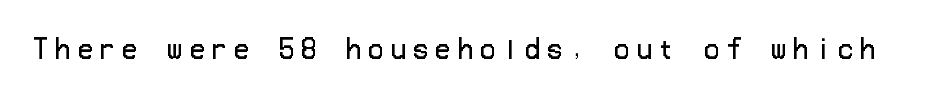
Q: Is the text bold? A: No.
Q: Is the text italic (slanted)? A: No, it is upright.
Q: Is the text underlined? A: No.
Q: Is the spacing between letters normal or unusually wide? A: Unusually wide.
